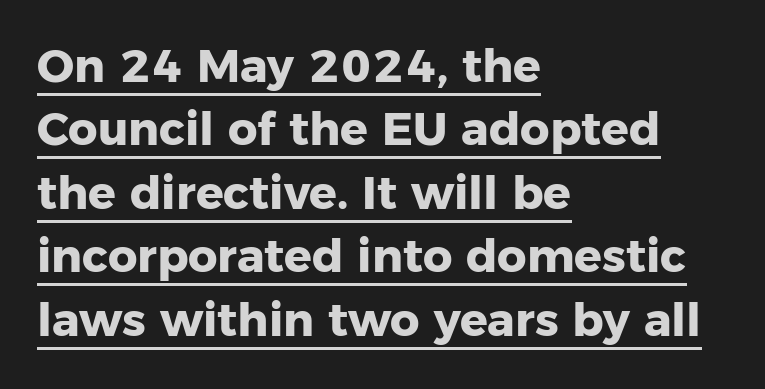
Q: Is the text bold? A: Yes.
Q: Is the text italic (slanted)? A: No, it is upright.
Q: Is the typeface a serif or a sans-serif typeface? A: Sans-serif.
Q: Is the text underlined? A: Yes.
Q: How is the paragraph aligned? A: Left-aligned.
Q: Is the spacing between letters normal or unusually wide? A: Normal.
Q: Is the spacing between lines tight, normal or loose? A: Normal.
Q: Width (condensed, normal, or wide)? A: Normal.
Q: Stroke contrast? A: Low.
Q: x-height? A: Medium.
Q: Monospaced? A: No.
